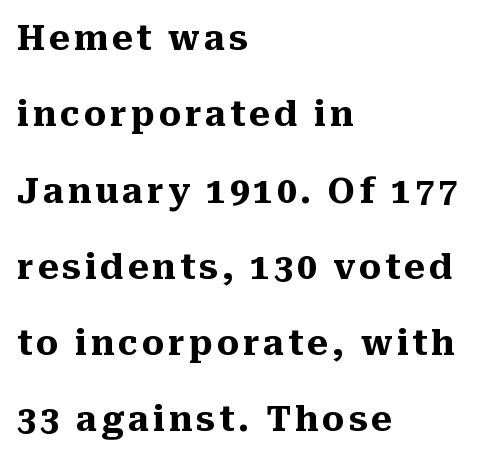
Q: Is the text bold? A: Yes.
Q: Is the text italic (slanted)? A: No, it is upright.
Q: Is the typeface a serif or a sans-serif typeface? A: Serif.
Q: Is the text underlined? A: No.
Q: How is the paragraph aligned? A: Left-aligned.
Q: Is the spacing between lines tight, normal or loose? A: Loose.
Q: Width (condensed, normal, or wide)? A: Normal.
Q: Stroke contrast? A: Medium.
Q: x-height? A: Medium.
Q: Monospaced? A: No.
